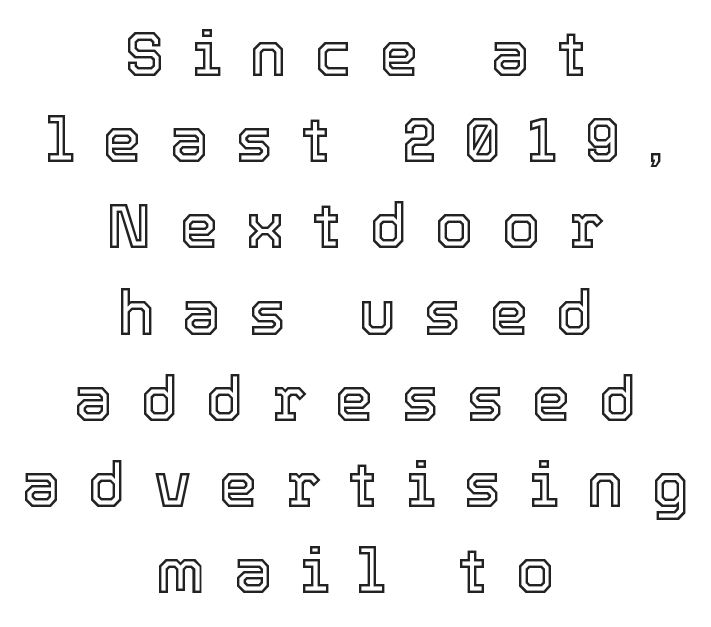
The image shows 62 px text type, upright; set centered, normal line spacing (1.39x), unusually wide letter spacing (+0.45 em), not underlined; a medium x-height.
